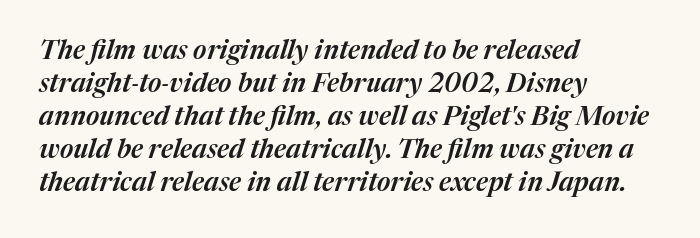
The image shows 26 px text type, italic (leaning right); set left-aligned, normal line spacing (1.27x), normal letter spacing, not underlined.
